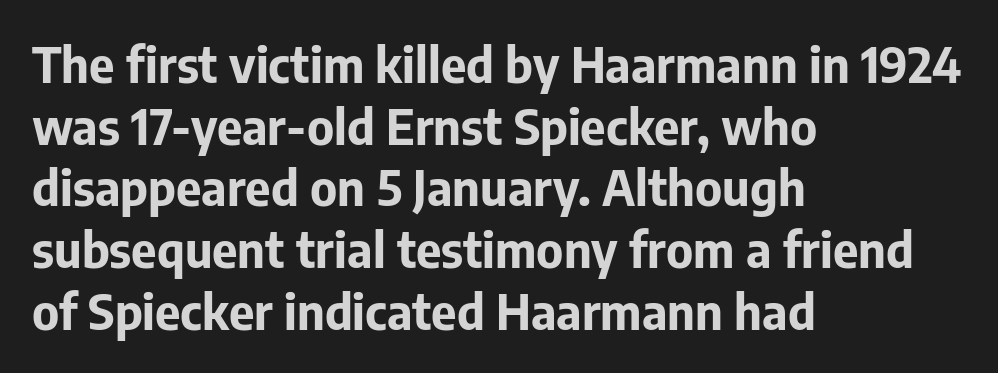
{"serif": "no", "italic": "no", "bold": "yes", "weight": "bold", "width": "normal", "stroke_contrast": "low", "x_height": "medium", "monospaced": "no", "underline": "no", "align": "left", "line_spacing": "normal", "line_spacing_ratio": 1.26, "letter_spacing": "normal", "letter_spacing_em": 0.0, "glyph_px": 49}
